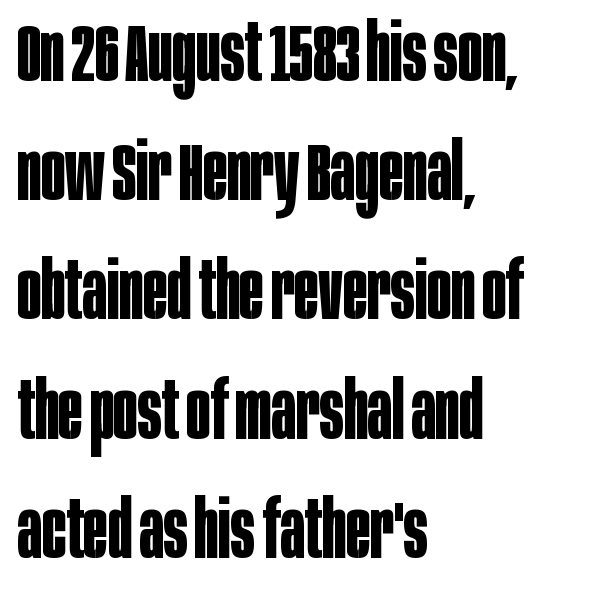
{"serif": "no", "italic": "no", "bold": "yes", "weight": "bold", "width": "condensed", "stroke_contrast": "low", "x_height": "large", "monospaced": "no", "underline": "no", "align": "left", "line_spacing": "normal", "line_spacing_ratio": 1.49, "letter_spacing": "normal", "letter_spacing_em": 0.0, "glyph_px": 80}
